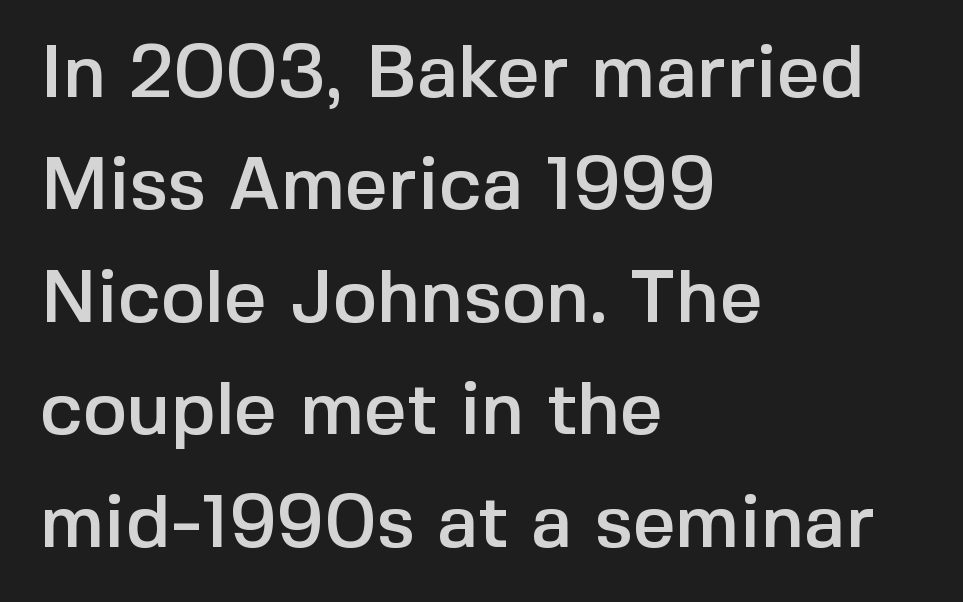
{"serif": "no", "italic": "no", "width": "normal", "x_height": "medium", "monospaced": "no", "underline": "no", "align": "left", "line_spacing": "normal", "line_spacing_ratio": 1.5, "letter_spacing": "normal", "letter_spacing_em": 0.0, "glyph_px": 75}
